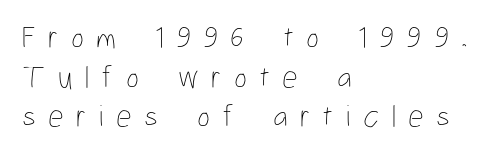
The image shows 31 px thin, condensed type, upright; set left-aligned, normal line spacing (1.28x), unusually wide letter spacing (+0.4 em), not underlined; low stroke contrast and a medium x-height.
